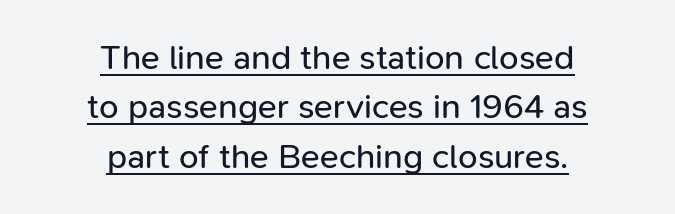
{"serif": "no", "italic": "no", "bold": "no", "weight": "regular", "width": "normal", "stroke_contrast": "low", "x_height": "medium", "monospaced": "no", "underline": "yes", "align": "center", "line_spacing": "normal", "line_spacing_ratio": 1.41, "letter_spacing": "normal", "letter_spacing_em": 0.0, "glyph_px": 35}
